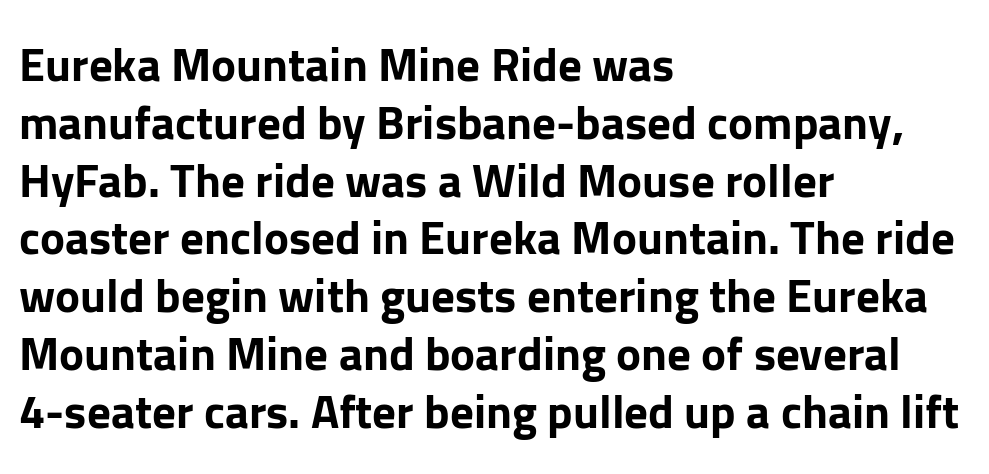
The image shows 47 px bold sans-serif type, upright; set left-aligned, line spacing 1.23x, normal letter spacing, not underlined; low stroke contrast and a medium x-height.
